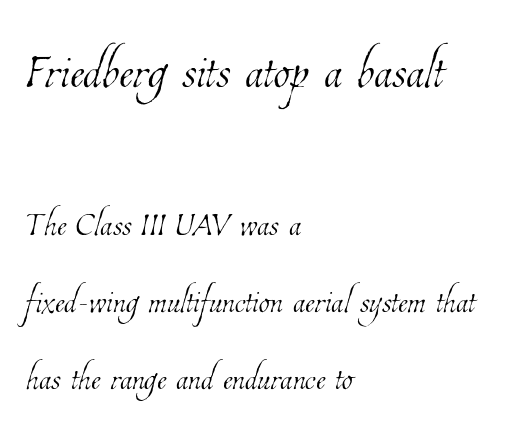
{"bold": "no", "weight": "thin", "width": "condensed", "stroke_contrast": "low", "x_height": "medium", "monospaced": "no", "underline": "no", "align": "left", "line_spacing_ratio": 1.71, "letter_spacing": "normal", "letter_spacing_em": 0.0, "larger_block": "first", "size_ratio": 1.49, "glyph_px": 67}
